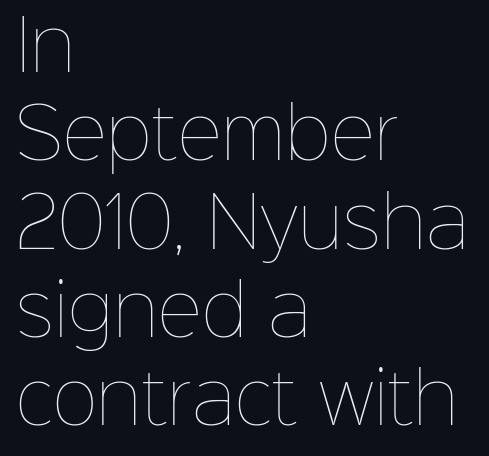
{"italic": "no", "bold": "no", "weight": "thin", "width": "normal", "stroke_contrast": "low", "x_height": "medium", "monospaced": "no", "underline": "no", "align": "left", "line_spacing": "normal", "line_spacing_ratio": 1.28, "letter_spacing": "normal", "letter_spacing_em": 0.0, "glyph_px": 69}
